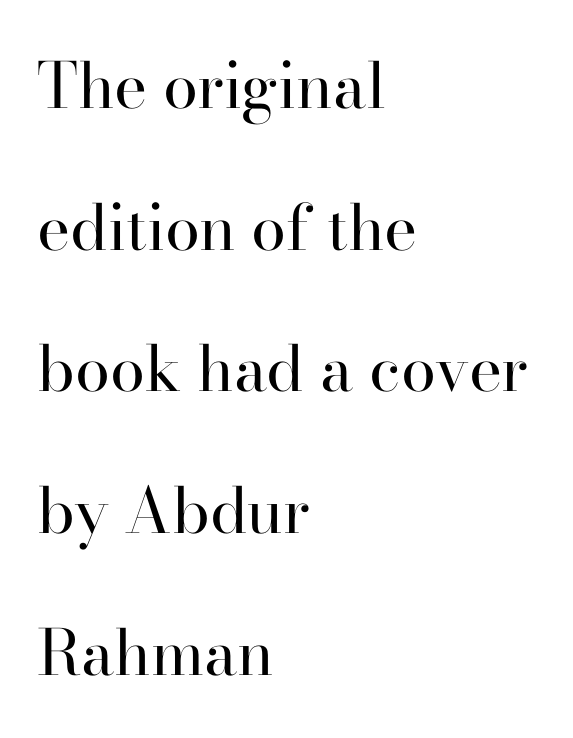
Honestly, the letter spacing is just normal — you wouldn't notice it. The cut favours lightness, reaching ordinary text weight at its darkest. Vertical spacing — loose. The font's upright variant was chosen for this text.
